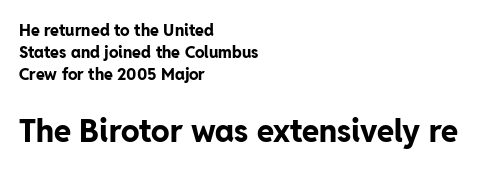
The rendering enlarges the type as you move from the upper chunk to the lower. Honestly, the letter spacing is just normal — you wouldn't notice it. Ascenders rise straight up at ninety degrees. The passage shown is emphatically bold. Check under the words: just untouched page.
